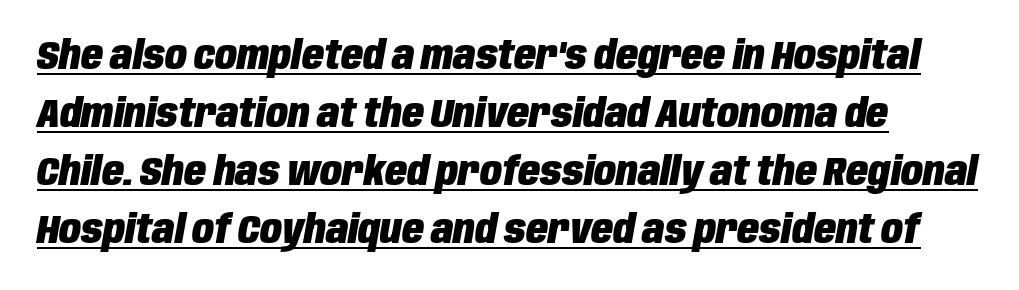
The image shows 40 px heavy, condensed type, italic (leaning right); set normal line spacing (1.45x), normal letter spacing, underlined; low stroke contrast and a large x-height.
